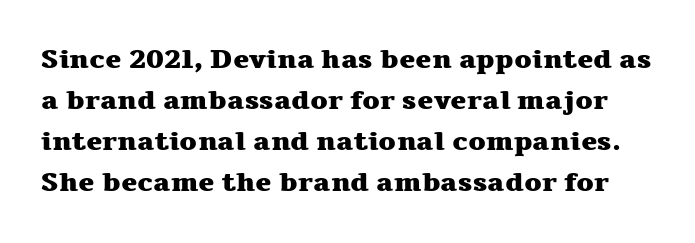
Q: Is the text bold? A: Yes.
Q: Is the text italic (slanted)? A: No, it is upright.
Q: Is the text underlined? A: No.
Q: Is the spacing between letters normal or unusually wide? A: Normal.
Q: Is the spacing between lines tight, normal or loose? A: Normal.
